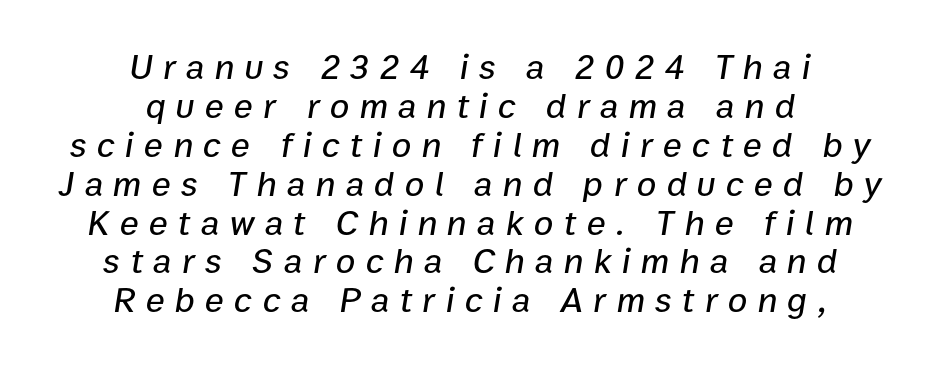
The passage shown stacks its lines with hardly any gap. How are the letters spaced? Widely, with obvious added tracking. Looks like regular typesetting: each glyph gets only the width it needs. Designer's note — italics engaged.
